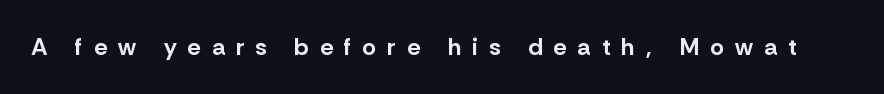
Q: Is the text bold? A: Yes.
Q: Is the text italic (slanted)? A: No, it is upright.
Q: Is the text underlined? A: No.
Q: Is the spacing between letters normal or unusually wide? A: Unusually wide.
